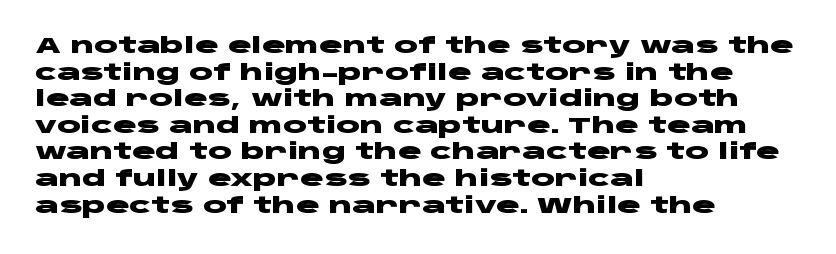
{"italic": "no", "bold": "yes", "underline": "no", "align": "left", "line_spacing_ratio": 1.21, "letter_spacing": "normal", "letter_spacing_em": 0.0, "glyph_px": 22}
